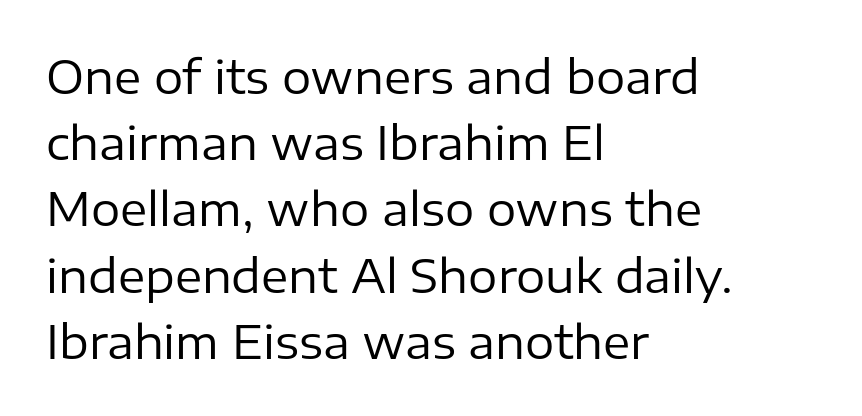
{"serif": "no", "italic": "no", "bold": "no", "weight": "regular", "width": "normal", "stroke_contrast": "low", "x_height": "medium", "monospaced": "no", "underline": "no", "align": "left", "line_spacing": "normal", "line_spacing_ratio": 1.44, "letter_spacing": "normal", "letter_spacing_em": 0.0, "glyph_px": 46}
